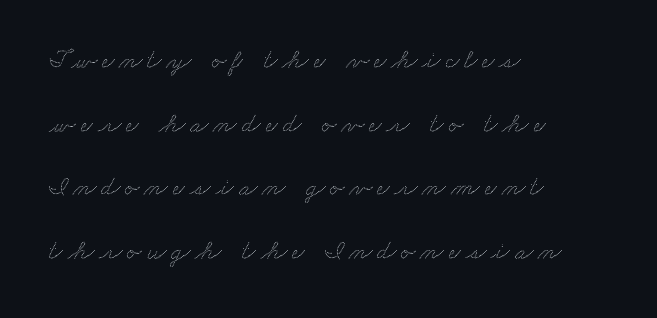
The image shows 27 px text type; set left-aligned, loose line spacing (2.36x), not underlined.
